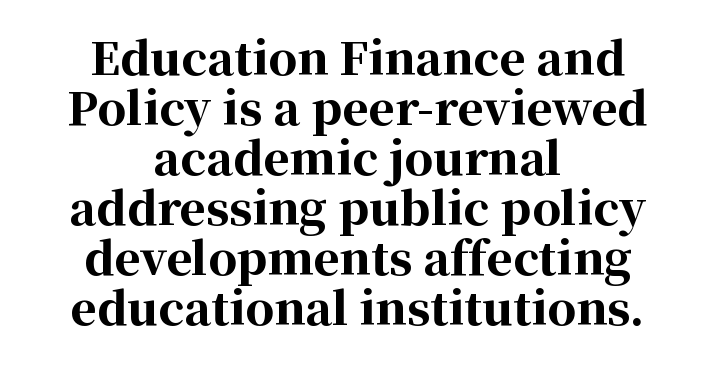
Q: Is the text bold? A: Yes.
Q: Is the text italic (slanted)? A: No, it is upright.
Q: Is the typeface a serif or a sans-serif typeface? A: Serif.
Q: Is the text underlined? A: No.
Q: How is the paragraph aligned? A: Centered.
Q: Is the spacing between letters normal or unusually wide? A: Normal.
Q: Is the spacing between lines tight, normal or loose? A: Tight.
Q: Width (condensed, normal, or wide)? A: Normal.
Q: Stroke contrast? A: High.
Q: x-height? A: Medium.
Q: Monospaced? A: No.
